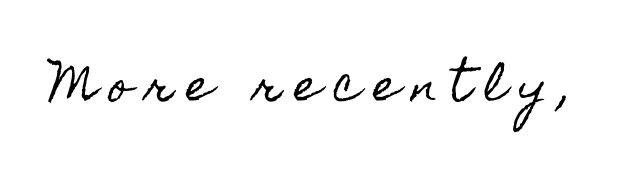
The passage shown is typed in a proportional face where columns would drift. Tracking value appears strongly positive — letters spread wide. Bare-footed words on every line.
